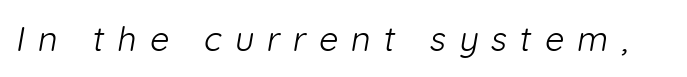
{"serif": "no", "bold": "no", "weight": "light", "width": "normal", "stroke_contrast": "low", "x_height": "medium", "monospaced": "no", "underline": "no", "letter_spacing": "wide", "letter_spacing_em": 0.38, "glyph_px": 34}
